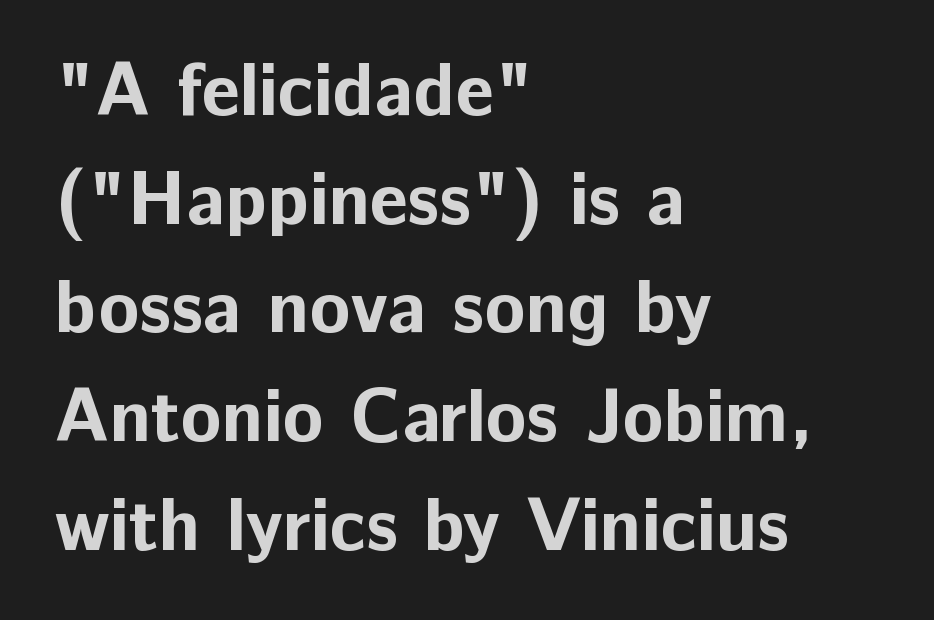
The image shows 75 px bold sans-serif type, upright; set left-aligned, normal line spacing (1.45x), normal letter spacing, not underlined; low stroke contrast and a medium x-height.
